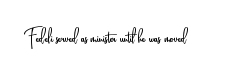
{"bold": "no", "underline": "no", "letter_spacing": "normal", "letter_spacing_em": 0.0, "glyph_px": 24}
